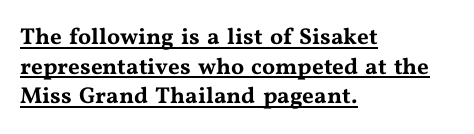
{"italic": "no", "underline": "yes", "align": "left", "line_spacing": "normal", "line_spacing_ratio": 1.29, "letter_spacing": "normal", "letter_spacing_em": 0.0, "glyph_px": 23}
